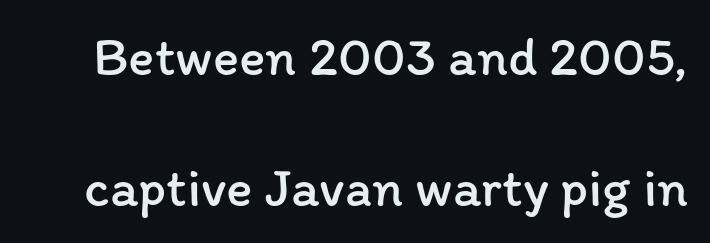
{"italic": "no", "bold": "no", "weight": "regular", "width": "normal", "stroke_contrast": "low", "x_height": "medium", "monospaced": "no", "underline": "no", "line_spacing": "loose", "line_spacing_ratio": 2.39, "letter_spacing": "normal", "letter_spacing_em": 0.0, "glyph_px": 55}
